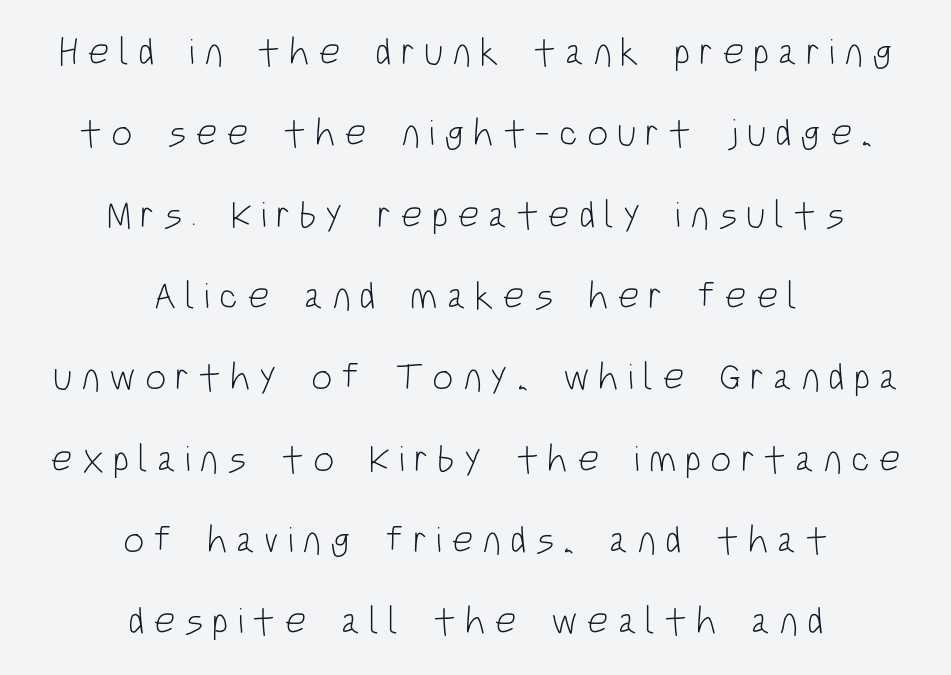
A typesetter would label this face a sans. The rendering uses natural spacing where letterforms have individual widths. What stands out about the letter spacing? Its width — letters are far apart. The vertical gap from one line to the next is large. Every character sits straight up, as roman type does. The glyphs are unaccompanied by any horizontal stroke below them.
